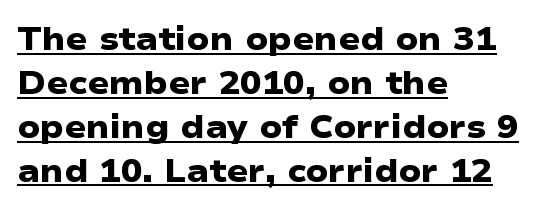
The image shows 32 px heavy, wide sans-serif type; set left-aligned, normal line spacing (1.37x), normal letter spacing, underlined; low stroke contrast and a medium x-height.
